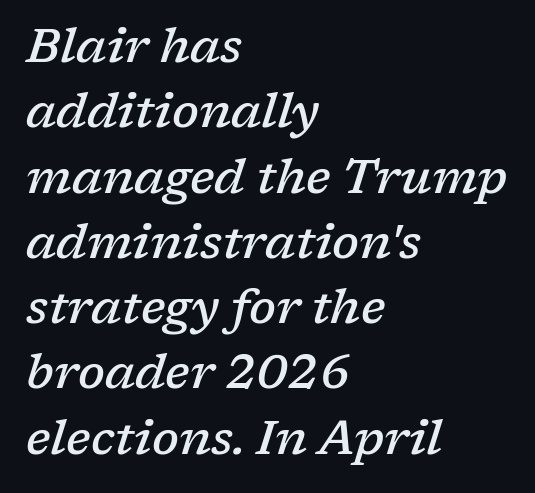
Q: Is the text bold? A: Semi-bold.
Q: Is the text italic (slanted)? A: Yes, it leans right by about 17 degrees.
Q: Is the typeface a serif or a sans-serif typeface? A: Serif.
Q: Is the text underlined? A: No.
Q: How is the paragraph aligned? A: Left-aligned.
Q: Is the spacing between letters normal or unusually wide? A: Normal.
Q: Is the spacing between lines tight, normal or loose? A: Normal.
Q: Width (condensed, normal, or wide)? A: Normal.
Q: Stroke contrast? A: Low.
Q: x-height? A: Medium.
Q: Monospaced? A: No.
